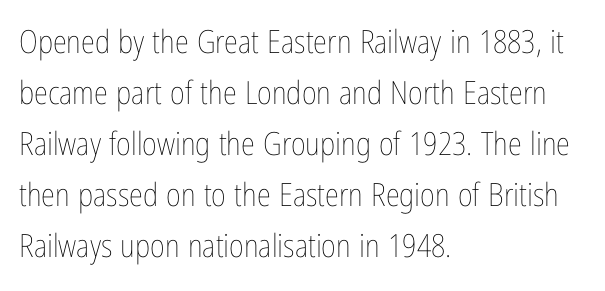
The image shows 32 px thin, condensed type, upright; set left-aligned, normal line spacing (1.59x), normal letter spacing, not underlined; low stroke contrast and a medium x-height.
